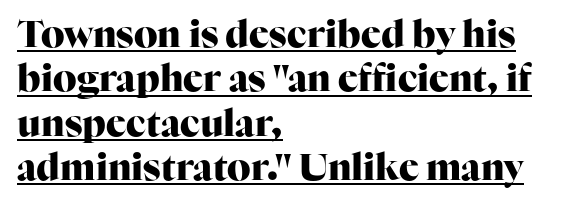
The lines are quadded left. The axis of the letterforms is exactly vertical. The letters are bold, with thick, heavy strokes. Is this a fixed-width face? No — the glyphs have proportional, varying widths. The letters sit at their default tracking, neither squeezed nor spread.
